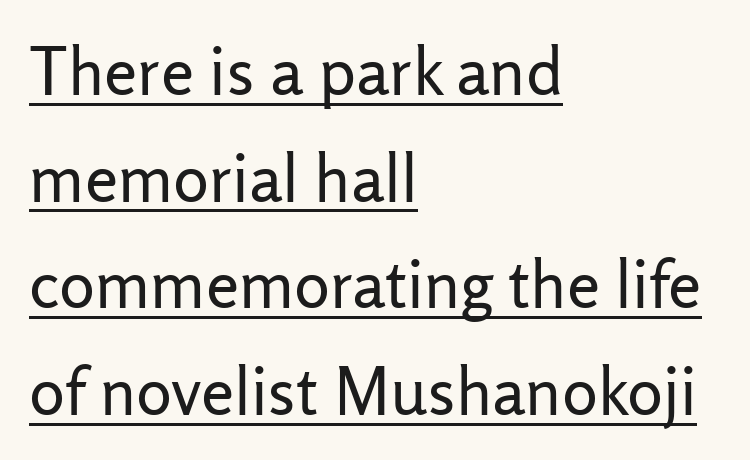
{"serif": "no", "italic": "no", "bold": "no", "weight": "regular", "width": "normal", "stroke_contrast": "low", "x_height": "medium", "monospaced": "no", "underline": "yes", "align": "left", "line_spacing": "normal", "line_spacing_ratio": 1.59, "letter_spacing": "normal", "letter_spacing_em": 0.0, "glyph_px": 67}
